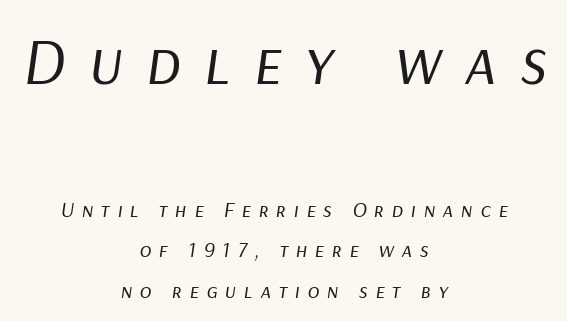
{"italic": "yes", "lean": "right", "slant_degrees": 9, "bold": "no", "weight": "regular", "width": "normal", "stroke_contrast": "low", "x_height": "medium", "monospaced": "no", "underline": "no", "align": "center", "line_spacing_ratio": 1.85, "letter_spacing": "wide", "letter_spacing_em": 0.34, "larger_block": "first", "size_ratio": 3.05, "glyph_px": 67}
